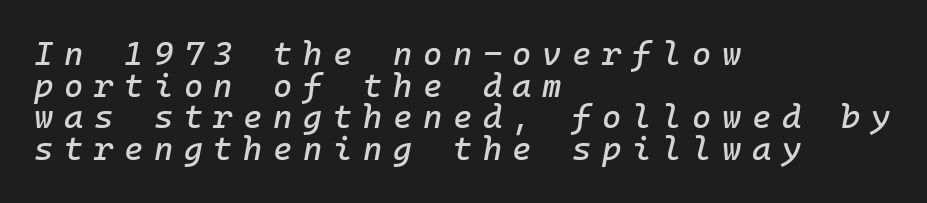
Q: Is the text italic (slanted)? A: Yes, it leans right by about 10 degrees.
Q: Is the text underlined? A: No.
Q: How is the paragraph aligned? A: Left-aligned.
Q: Is the spacing between letters normal or unusually wide? A: Unusually wide.
Q: Is the spacing between lines tight, normal or loose? A: Tight.
Q: Width (condensed, normal, or wide)? A: Normal.
Q: Stroke contrast? A: Low.
Q: x-height? A: Medium.
Q: Monospaced? A: Yes.
